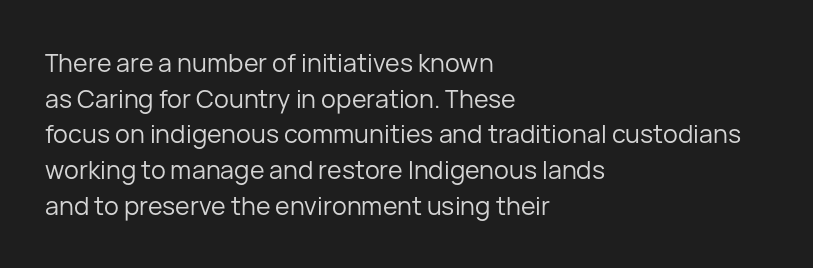
{"italic": "no", "bold": "no", "underline": "no", "align": "left", "line_spacing": "normal", "line_spacing_ratio": 1.43, "letter_spacing": "normal", "letter_spacing_em": 0.0, "glyph_px": 25}
